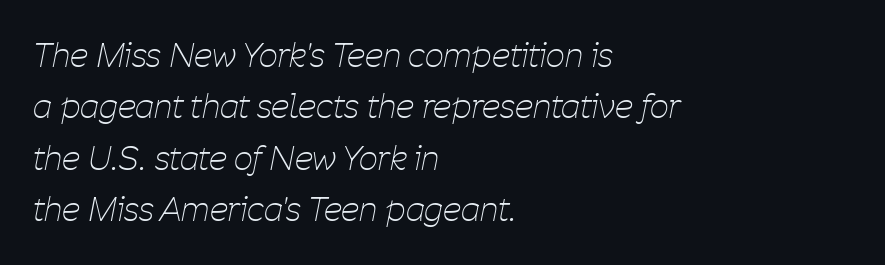
The image shows 33 px thin, condensed type, italic (leaning right); set left-aligned, normal line spacing (1.56x), normal letter spacing, not underlined; low stroke contrast and a medium x-height.
